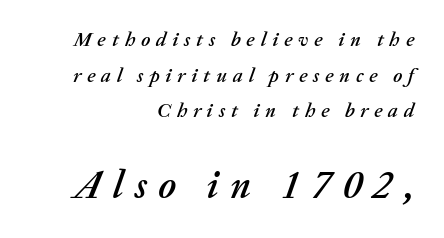
{"italic": "yes", "lean": "right", "slant_degrees": 20, "width": "normal", "stroke_contrast": "medium", "x_height": "medium", "monospaced": "no", "underline": "no", "align": "right", "line_spacing_ratio": 1.78, "letter_spacing": "wide", "letter_spacing_em": 0.29, "larger_block": "second", "size_ratio": 1.95, "glyph_px": 39}
